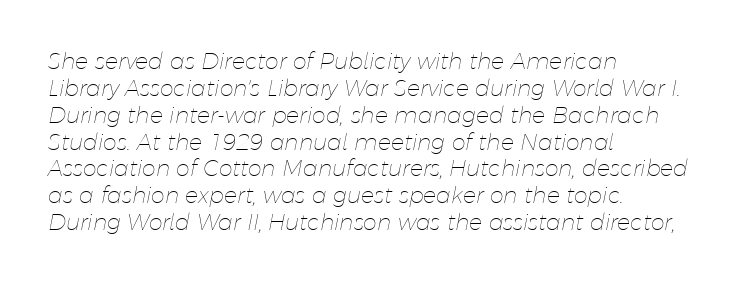
The image shows 22 px text type, italic (leaning right); set left-aligned, line spacing 1.22x, normal letter spacing, not underlined.
